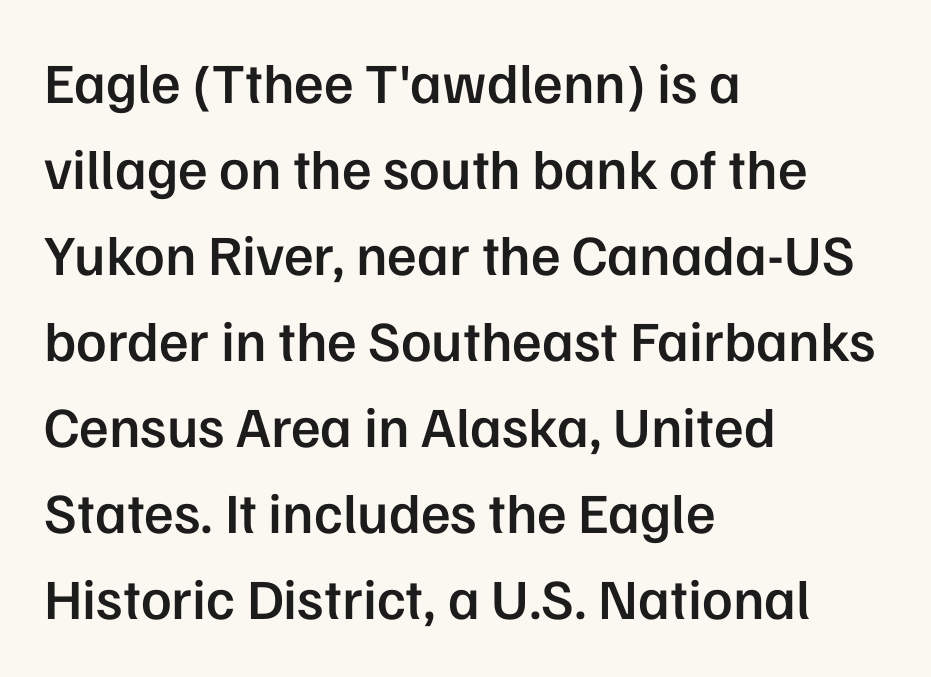
The image shows 57 px semibold sans-serif type, upright; set left-aligned, normal line spacing (1.51x), normal letter spacing, not underlined; low stroke contrast and a medium x-height.
